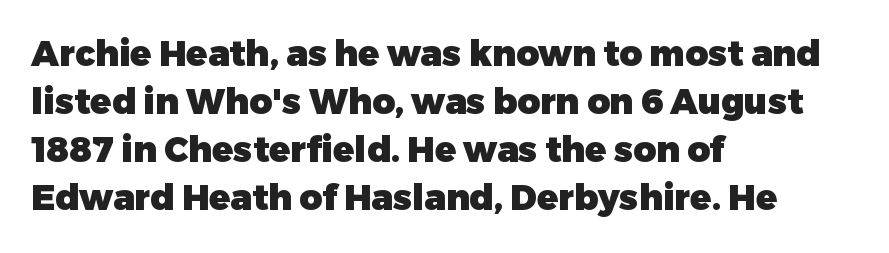
The image shows 35 px heavy sans-serif type, upright; set left-aligned, normal line spacing (1.37x), normal letter spacing, not underlined; low stroke contrast and a medium x-height.
